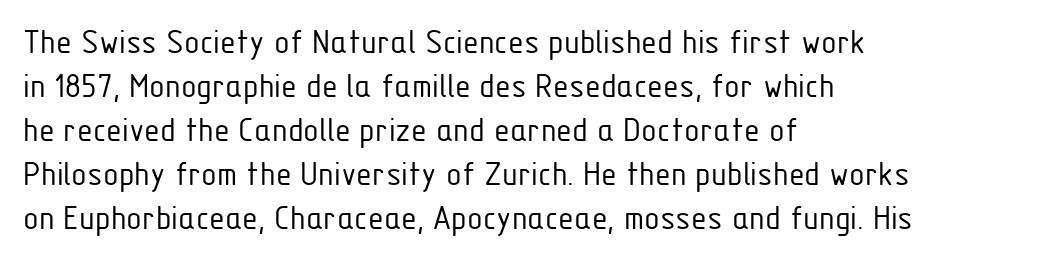
Q: Is the text bold? A: No.
Q: Is the text italic (slanted)? A: No, it is upright.
Q: Is the typeface a serif or a sans-serif typeface? A: Sans-serif.
Q: Is the text underlined? A: No.
Q: How is the paragraph aligned? A: Left-aligned.
Q: Is the spacing between letters normal or unusually wide? A: Normal.
Q: Width (condensed, normal, or wide)? A: Condensed.
Q: Stroke contrast? A: Low.
Q: x-height? A: Medium.
Q: Monospaced? A: No.
